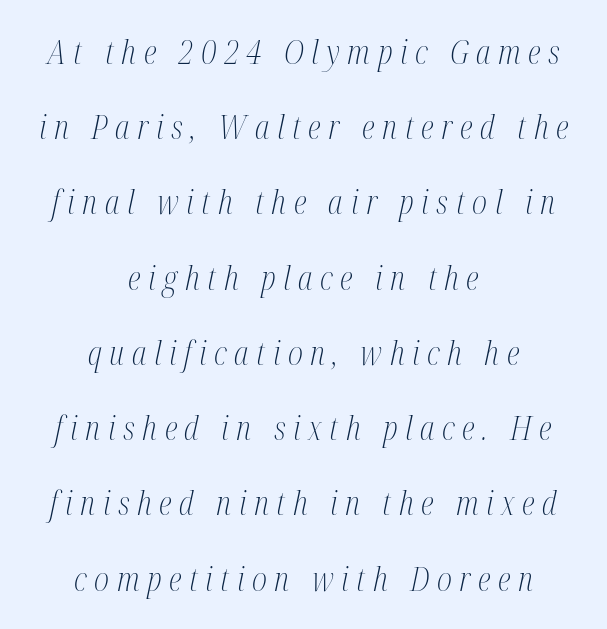
{"serif": "yes", "italic": "yes", "lean": "right", "slant_degrees": 12, "bold": "no", "weight": "light", "width": "condensed", "stroke_contrast": "medium", "x_height": "medium", "monospaced": "no", "underline": "no", "align": "center", "line_spacing": "loose", "line_spacing_ratio": 2.28, "letter_spacing": "wide", "letter_spacing_em": 0.23, "glyph_px": 33}
